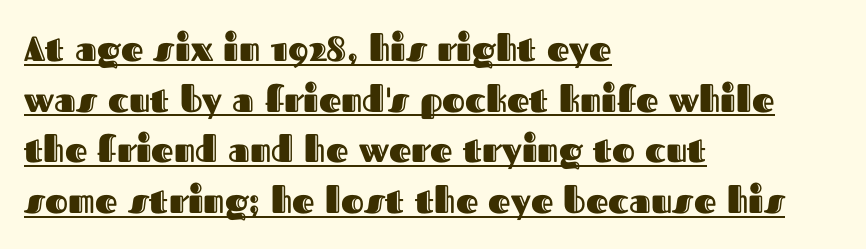
Q: Is the text italic (slanted)? A: No, it is upright.
Q: Is the text underlined? A: Yes.
Q: How is the paragraph aligned? A: Left-aligned.
Q: Is the spacing between letters normal or unusually wide? A: Normal.
Q: Is the spacing between lines tight, normal or loose? A: Normal.
Q: Width (condensed, normal, or wide)? A: Normal.
Q: x-height? A: Medium.
Q: Monospaced? A: No.
